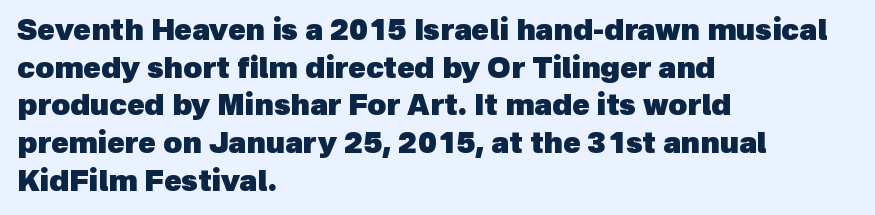
Q: Is the text bold? A: Yes.
Q: Is the typeface a serif or a sans-serif typeface? A: Sans-serif.
Q: Is the text underlined? A: No.
Q: How is the paragraph aligned? A: Left-aligned.
Q: Is the spacing between letters normal or unusually wide? A: Normal.
Q: Is the spacing between lines tight, normal or loose? A: Normal.
Q: Width (condensed, normal, or wide)? A: Normal.
Q: x-height? A: Medium.
Q: Monospaced? A: No.
